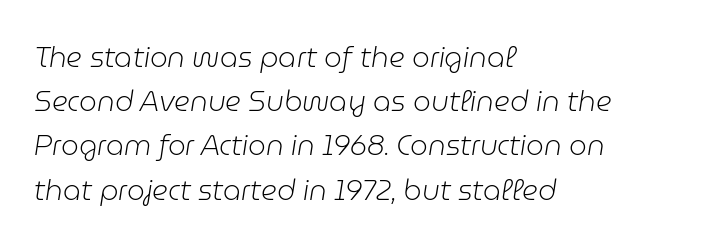
{"italic": "yes", "lean": "right", "slant_degrees": 9, "bold": "no", "weight": "light", "width": "normal", "stroke_contrast": "low", "x_height": "medium", "monospaced": "no", "underline": "no", "align": "left", "line_spacing": "normal", "line_spacing_ratio": 1.58, "letter_spacing": "normal", "letter_spacing_em": 0.0, "glyph_px": 28}
